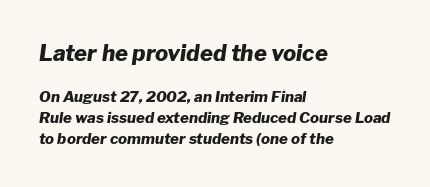
The image shows 22 px bold type, italic (leaning right); set left-aligned, normal line spacing (1.39x), normal letter spacing, not underlined; the first (top) block is 1.47x larger.
